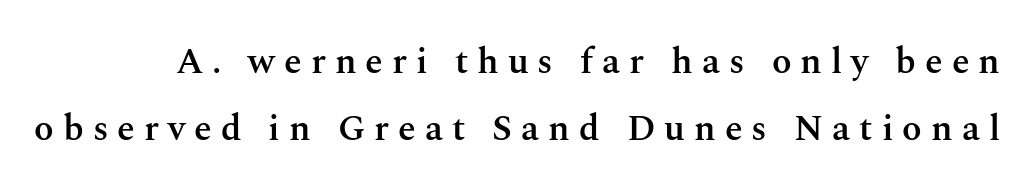
Loose tracking; the words dissolve into strings of separated letters. The glyphs in this specimen are seriffed. The specimen reads as upright at a glance. The glyphs have the mass of a demibold cut, below bold.
